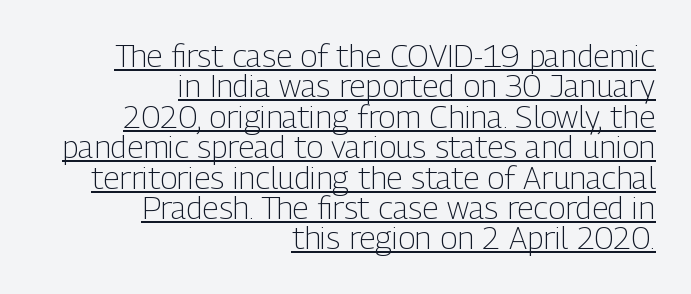
Q: Is the text bold? A: No.
Q: Is the text italic (slanted)? A: No, it is upright.
Q: Is the typeface a serif or a sans-serif typeface? A: Sans-serif.
Q: Is the text underlined? A: Yes.
Q: How is the paragraph aligned? A: Right-aligned.
Q: Is the spacing between letters normal or unusually wide? A: Normal.
Q: Is the spacing between lines tight, normal or loose? A: Tight.
Q: Width (condensed, normal, or wide)? A: Condensed.
Q: Stroke contrast? A: Low.
Q: x-height? A: Medium.
Q: Monospaced? A: No.
